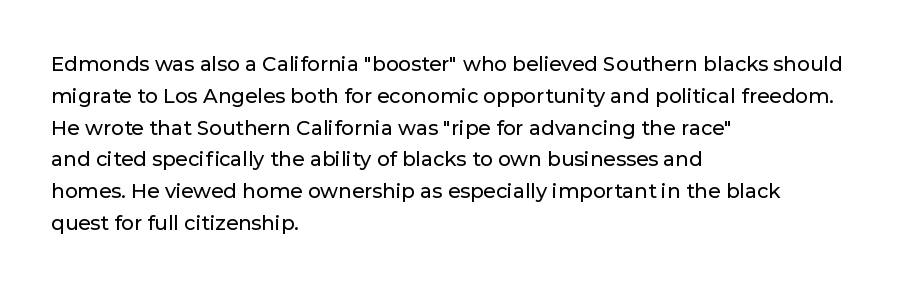
The letterforms sit shoulder to shoulder at normal distance. Ordinary non-slanted type is in use. All the whitespace from short lines collects on the right. The space between consecutive lines is moderate. The area under the type is left untouched.
